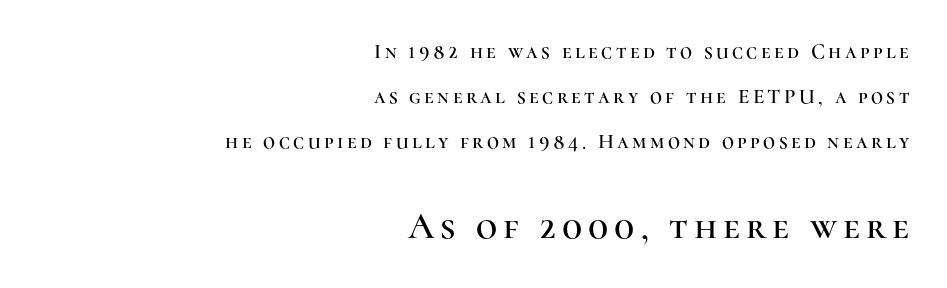
{"serif": "yes", "italic": "no", "width": "normal", "stroke_contrast": "high", "x_height": "medium", "monospaced": "no", "underline": "no", "align": "right", "line_spacing": "loose", "line_spacing_ratio": 2.15, "larger_block": "second", "size_ratio": 1.76, "glyph_px": 37}
